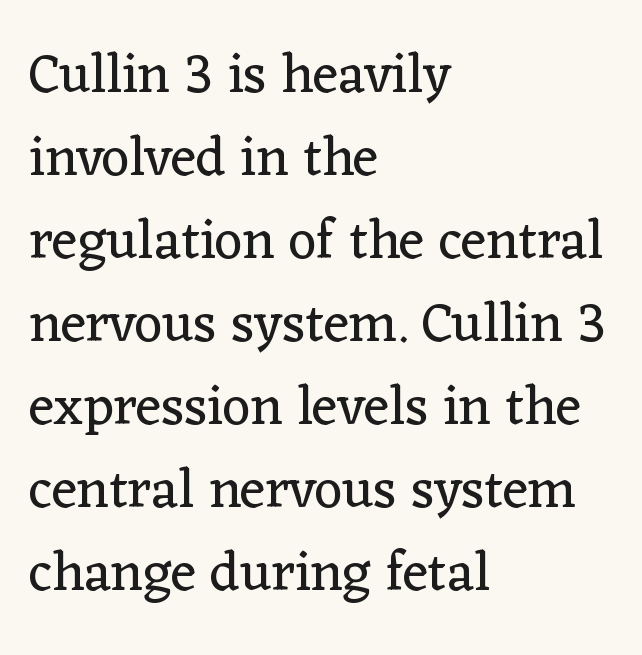
Q: Is the text bold? A: No.
Q: Is the text italic (slanted)? A: No, it is upright.
Q: Is the typeface a serif or a sans-serif typeface? A: Serif.
Q: Is the text underlined? A: No.
Q: How is the paragraph aligned? A: Left-aligned.
Q: Is the spacing between letters normal or unusually wide? A: Normal.
Q: Is the spacing between lines tight, normal or loose? A: Normal.
Q: Width (condensed, normal, or wide)? A: Normal.
Q: Stroke contrast? A: Low.
Q: x-height? A: Medium.
Q: Monospaced? A: No.
